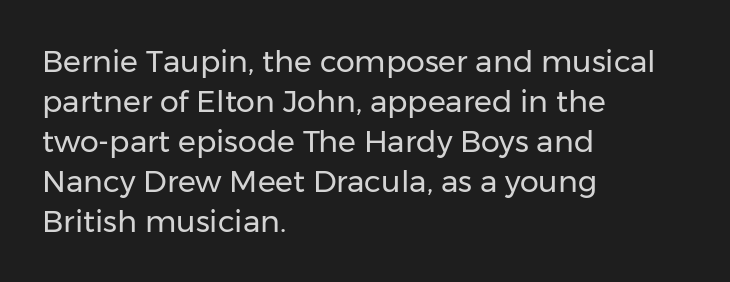
The image shows 30 px regular-weight sans-serif type, upright; set left-aligned, normal line spacing (1.33x), normal letter spacing, not underlined; low stroke contrast and a medium x-height.
